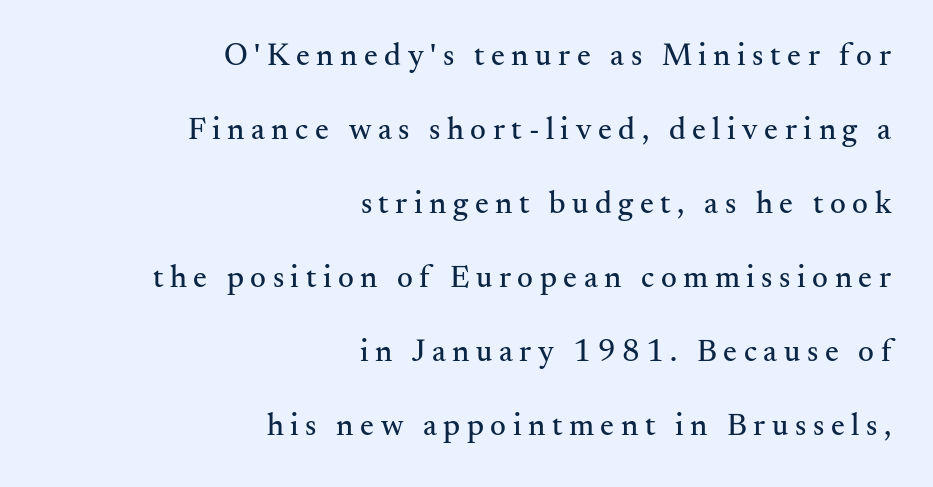
The text block is weighted toward the right margin, trailing off unevenly leftward. Looks like regular typesetting: each glyph gets only the width it needs. The letters carry serifs — small finishing strokes at the ends of their stems. Display-style spreading of the glyphs; the letterfit is very open. Nope, not italic — everything's standing straight.
